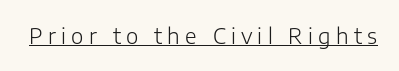
Q: Is the text bold? A: No.
Q: Is the text italic (slanted)? A: No, it is upright.
Q: Is the text underlined? A: Yes.
Q: Is the spacing between letters normal or unusually wide? A: Unusually wide.
